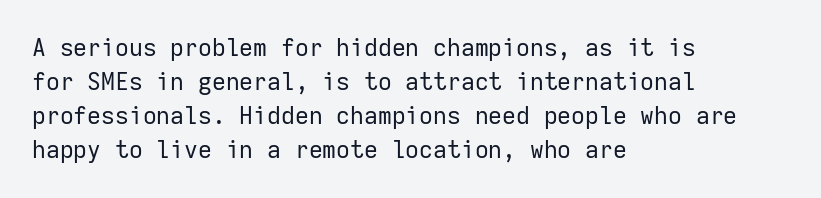
{"italic": "no", "bold": "no", "underline": "no", "align": "left", "line_spacing": "normal", "line_spacing_ratio": 1.42, "letter_spacing": "normal", "letter_spacing_em": 0.0, "glyph_px": 24}
